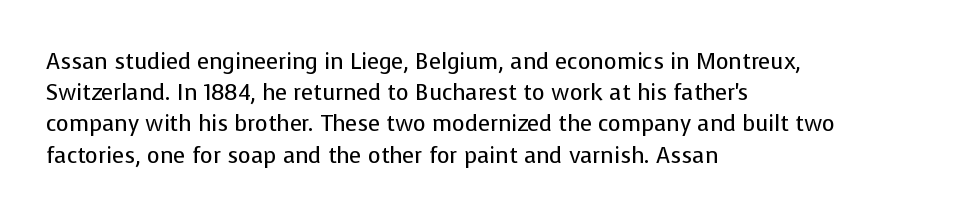
Q: Is the text bold? A: No.
Q: Is the text italic (slanted)? A: No, it is upright.
Q: Is the text underlined? A: No.
Q: How is the paragraph aligned? A: Left-aligned.
Q: Is the spacing between letters normal or unusually wide? A: Normal.
Q: Is the spacing between lines tight, normal or loose? A: Normal.
